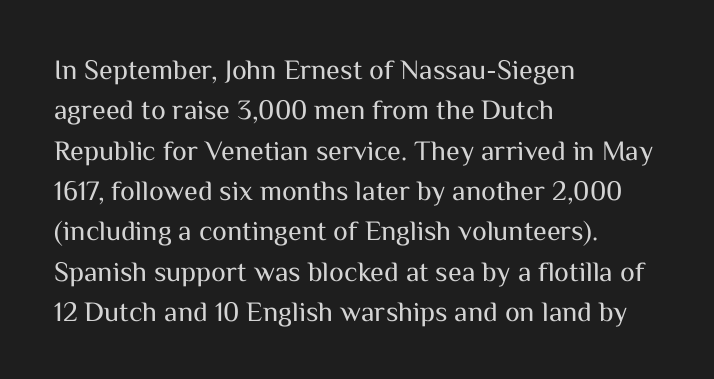
Spacing between characters is what you'd get straight out of the box. The foot of each line stays bare and open. On a weight scale, this lands at 450 or below. Characters remain perfectly vertical along every line. Successive baselines arrive at the customary interval. The font family rendered here belongs to the sans-serif group.
